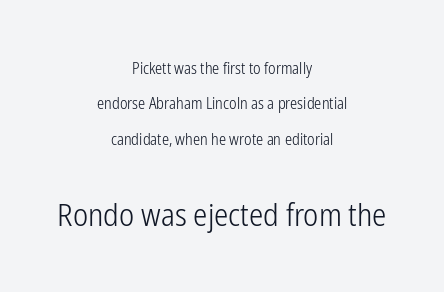
{"serif": "no", "italic": "no", "bold": "no", "weight": "light", "width": "condensed", "stroke_contrast": "low", "x_height": "medium", "monospaced": "no", "underline": "no", "align": "center", "line_spacing": "loose", "line_spacing_ratio": 2.21, "letter_spacing": "normal", "letter_spacing_em": 0.0, "larger_block": "second", "size_ratio": 2.0, "glyph_px": 32}
